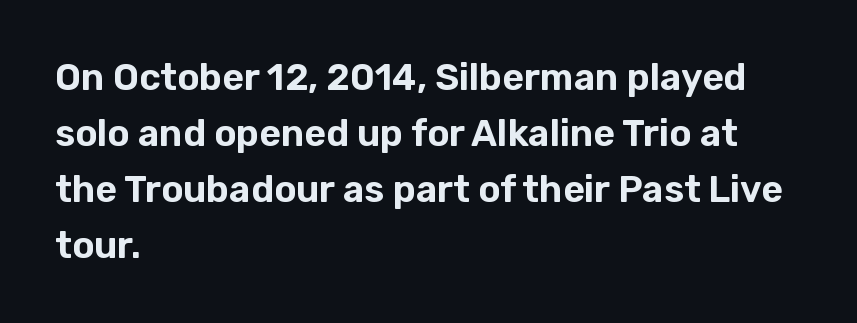
The image shows 37 px sans-serif type, upright; set left-aligned, normal line spacing (1.51x), normal letter spacing, not underlined; low stroke contrast and a medium x-height.
